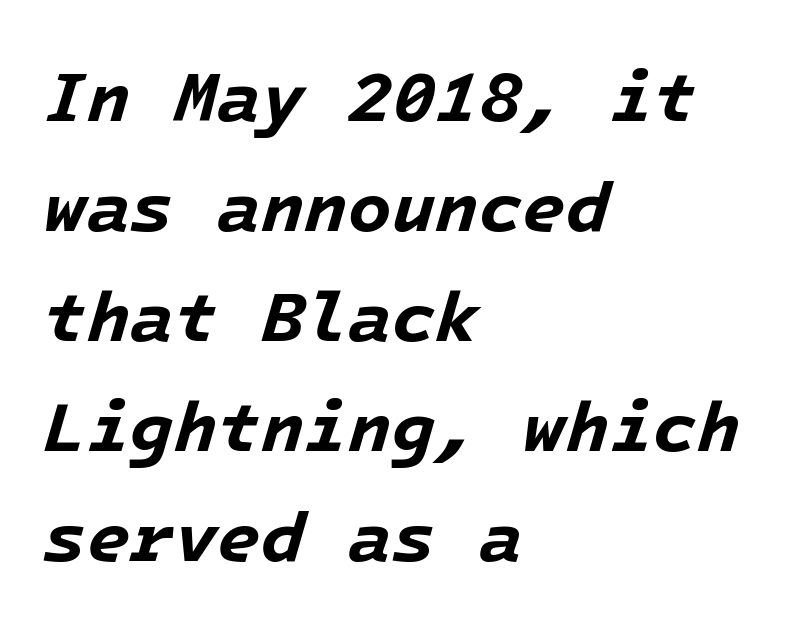
The image shows 71 px bold type, italic (leaning right); set left-aligned, normal line spacing (1.55x), normal letter spacing, not underlined; low stroke contrast and a medium x-height.
